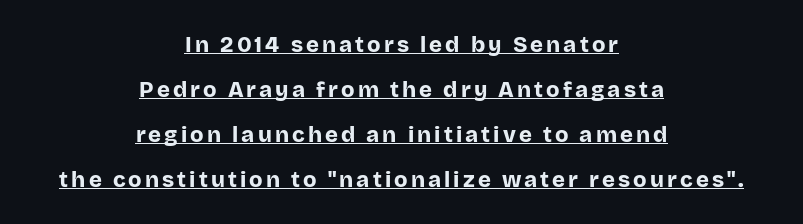
Q: Is the text bold? A: Yes.
Q: Is the text italic (slanted)? A: No, it is upright.
Q: Is the text underlined? A: Yes.
Q: How is the paragraph aligned? A: Centered.
Q: Is the spacing between lines tight, normal or loose? A: Loose.
